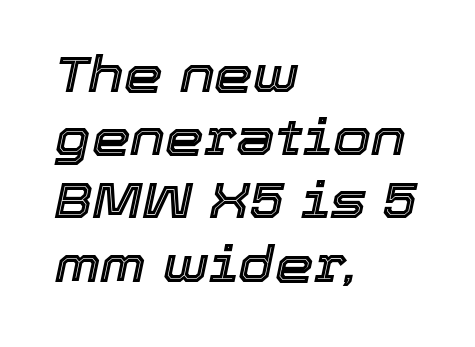
The image shows 49 px text type, italic (leaning right); set left-aligned, normal line spacing (1.29x), normal letter spacing, not underlined; a medium x-height.
